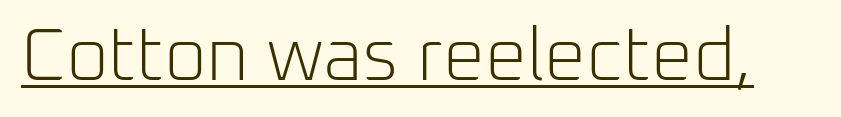
Here the glyphs are tracked normally, forming tight word shapes. The lettering holds an erect, upright posture throughout. Emphasis is given by a line drawn under the lettering. Is this a fixed-width face? No — the glyphs have proportional, varying widths. Is this a heavy cut? Hardly; it is regular or lighter.
